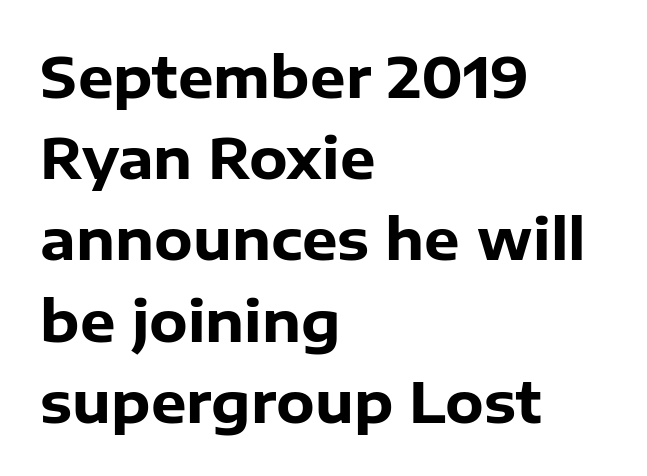
The image shows 56 px heavy sans-serif type, upright; set left-aligned, normal line spacing (1.45x), normal letter spacing, not underlined; low stroke contrast and a medium x-height.
